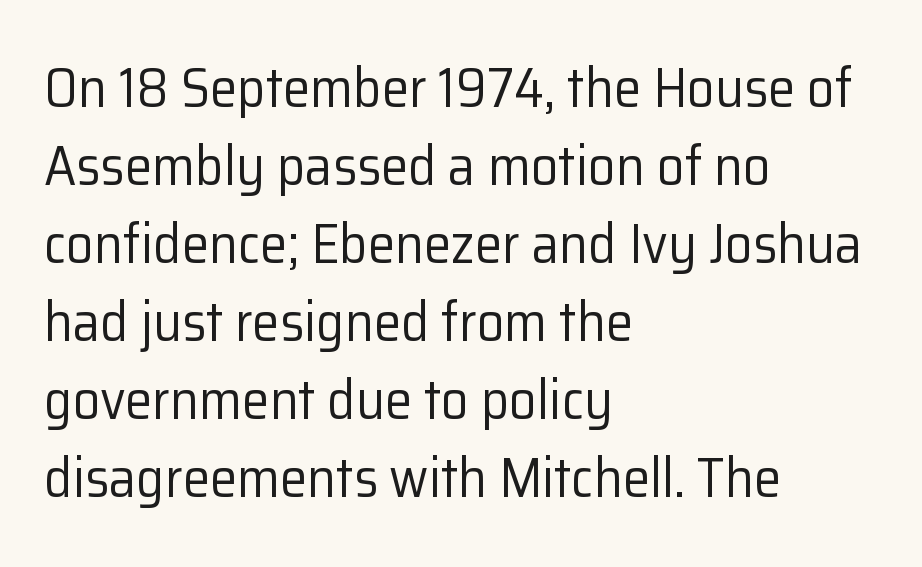
Q: Is the text bold? A: No.
Q: Is the text italic (slanted)? A: No, it is upright.
Q: Is the typeface a serif or a sans-serif typeface? A: Sans-serif.
Q: Is the text underlined? A: No.
Q: How is the paragraph aligned? A: Left-aligned.
Q: Is the spacing between letters normal or unusually wide? A: Normal.
Q: Is the spacing between lines tight, normal or loose? A: Normal.
Q: Width (condensed, normal, or wide)? A: Normal.
Q: Stroke contrast? A: Low.
Q: x-height? A: Medium.
Q: Monospaced? A: No.
